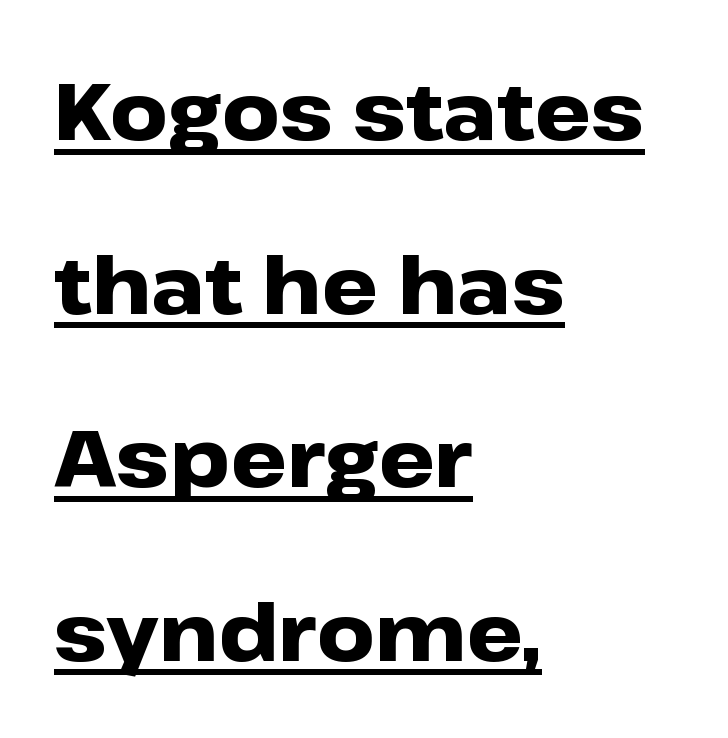
The words here are underlined. The passage shown is emphatically bold. Regarding serifs, this sample does without them. In CSS terms this would be text-align: left.
